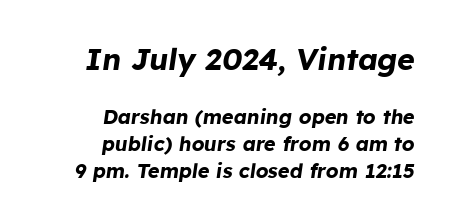
Q: Is the text bold? A: Yes.
Q: Is the text italic (slanted)? A: Yes, it leans right by about 8 degrees.
Q: Is the text underlined? A: No.
Q: How is the paragraph aligned? A: Right-aligned.
Q: Is the spacing between letters normal or unusually wide? A: Normal.
Q: Is the spacing between lines tight, normal or loose? A: Normal.
Q: Which block of text is set in a larger size, the first (top) or the second (bottom)? A: The first (top) one.
Q: Width (condensed, normal, or wide)? A: Normal.
Q: Stroke contrast? A: Low.
Q: x-height? A: Medium.
Q: Monospaced? A: No.
